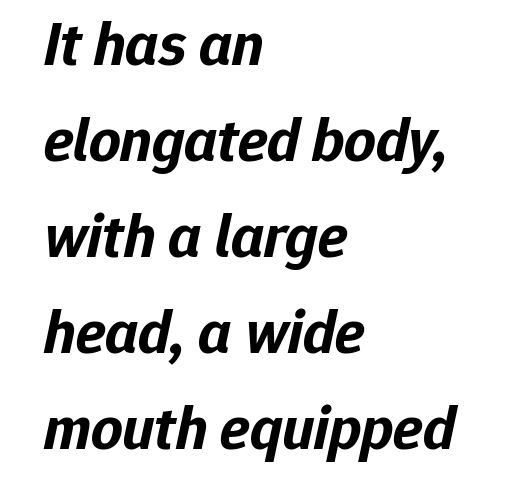
{"italic": "yes", "lean": "right", "slant_degrees": 12, "bold": "yes", "weight": "bold", "width": "normal", "stroke_contrast": "low", "x_height": "medium", "monospaced": "no", "underline": "no", "align": "left", "line_spacing": "normal", "line_spacing_ratio": 1.55, "letter_spacing": "normal", "letter_spacing_em": 0.0, "glyph_px": 62}
